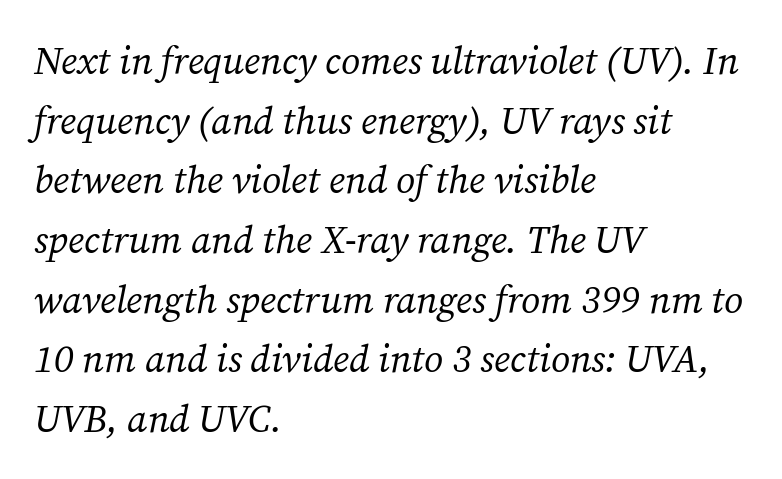
{"serif": "yes", "italic": "yes", "lean": "right", "slant_degrees": 12, "bold": "no", "weight": "regular", "width": "normal", "stroke_contrast": "medium", "x_height": "medium", "monospaced": "no", "underline": "no", "align": "left", "line_spacing": "normal", "line_spacing_ratio": 1.57, "letter_spacing": "normal", "letter_spacing_em": 0.0, "glyph_px": 38}
